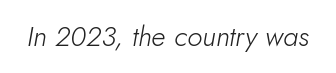
Q: Is the text bold? A: No.
Q: Is the text italic (slanted)? A: Yes, it leans right by about 10 degrees.
Q: Is the text underlined? A: No.
Q: Is the spacing between letters normal or unusually wide? A: Normal.
Q: Width (condensed, normal, or wide)? A: Normal.
Q: Stroke contrast? A: Low.
Q: x-height? A: Small.
Q: Monospaced? A: No.
